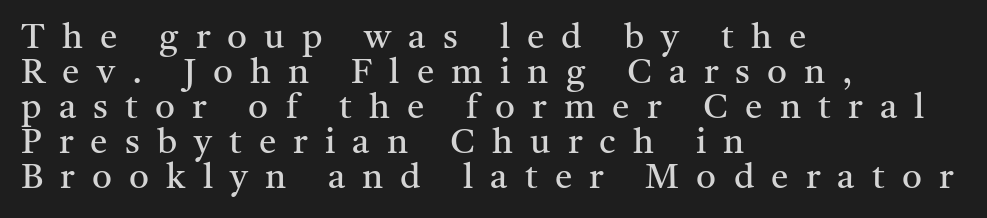
Q: Is the text bold? A: No.
Q: Is the text italic (slanted)? A: No, it is upright.
Q: Is the typeface a serif or a sans-serif typeface? A: Serif.
Q: Is the text underlined? A: No.
Q: How is the paragraph aligned? A: Left-aligned.
Q: Is the spacing between letters normal or unusually wide? A: Unusually wide.
Q: Is the spacing between lines tight, normal or loose? A: Tight.
Q: Width (condensed, normal, or wide)? A: Normal.
Q: Stroke contrast? A: Medium.
Q: x-height? A: Medium.
Q: Monospaced? A: No.
